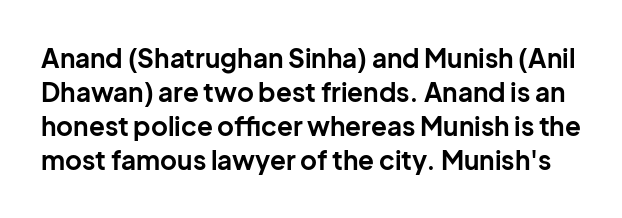
What stands out about the letter spacing? Nothing — it is the standard amount. The baseline area is clear. Strokes here are thick enough to call this a true bold. Each new line begins a customary step beneath the previous one. Italic? Not at all — the glyphs are vertical.
